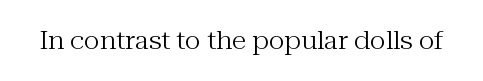
The image shows 24 px text type, upright; set normal letter spacing, not underlined.
